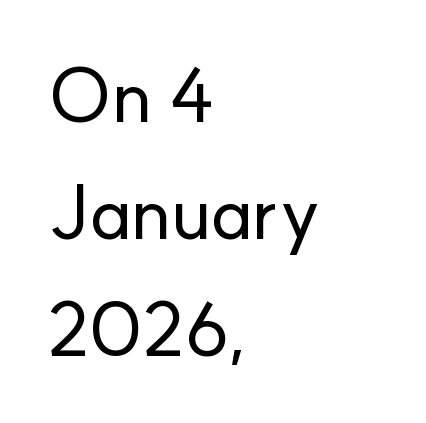
The image shows 75 px sans-serif type, upright; set left-aligned, normal line spacing (1.56x), normal letter spacing, not underlined; low stroke contrast and a small x-height.
